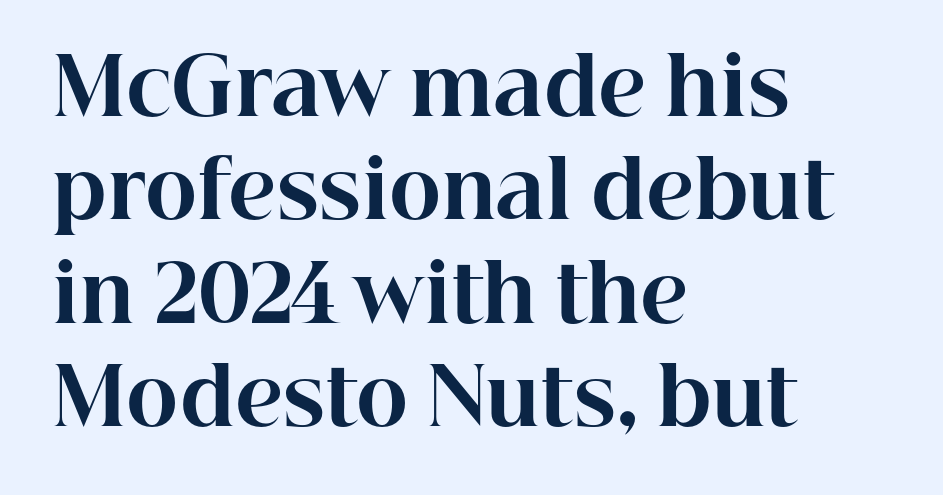
{"serif": "yes", "italic": "no", "bold": "yes", "weight": "bold", "width": "normal", "stroke_contrast": "high", "x_height": "medium", "monospaced": "no", "underline": "no", "align": "left", "line_spacing": "normal", "line_spacing_ratio": 1.31, "letter_spacing": "normal", "letter_spacing_em": 0.0, "glyph_px": 79}
